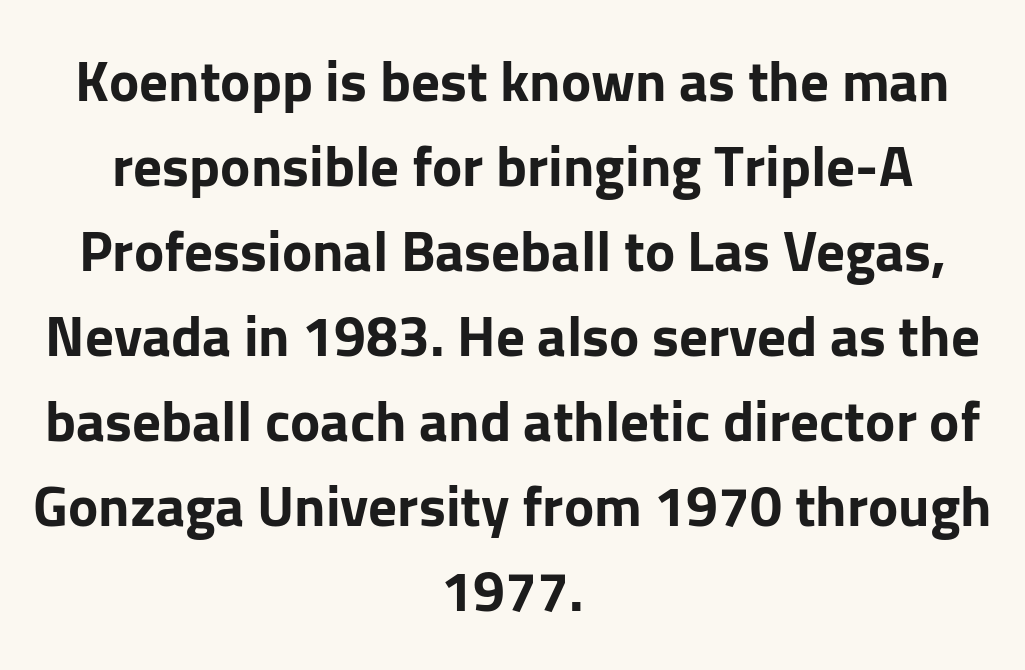
Q: Is the text bold? A: Yes.
Q: Is the text italic (slanted)? A: No, it is upright.
Q: Is the typeface a serif or a sans-serif typeface? A: Sans-serif.
Q: Is the text underlined? A: No.
Q: How is the paragraph aligned? A: Centered.
Q: Is the spacing between letters normal or unusually wide? A: Normal.
Q: Is the spacing between lines tight, normal or loose? A: Normal.
Q: Width (condensed, normal, or wide)? A: Normal.
Q: Stroke contrast? A: Low.
Q: x-height? A: Medium.
Q: Monospaced? A: No.
